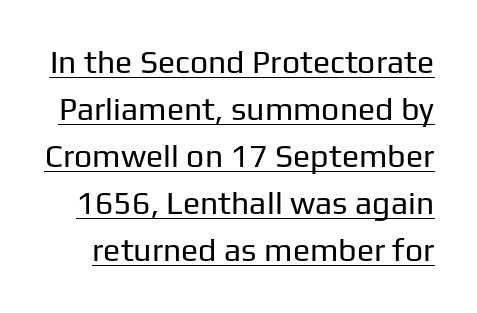
Is this a fixed-width face? No — the glyphs have proportional, varying widths. Type style note: lacks serifs. The passage shown has conventional tracking throughout. Somebody hit Ctrl+U on this one — the words are underlined. Characters remain perfectly vertical along every line. Is the type heavy? It reads as light-to-regular instead.
